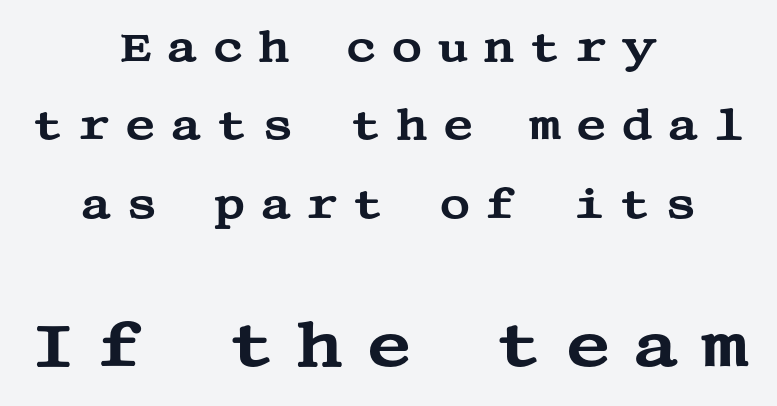
The image shows 64 px wide serif type, upright; set centered, line spacing 1.82x, unusually wide letter spacing (+0.33 em), not underlined; the second (bottom) block is 1.49x larger; medium stroke contrast and a large x-height.
